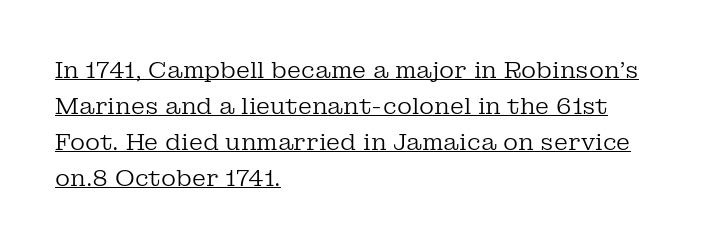
Q: Is the text bold? A: No.
Q: Is the text italic (slanted)? A: No, it is upright.
Q: Is the text underlined? A: Yes.
Q: How is the paragraph aligned? A: Left-aligned.
Q: Is the spacing between letters normal or unusually wide? A: Normal.
Q: Is the spacing between lines tight, normal or loose? A: Normal.
